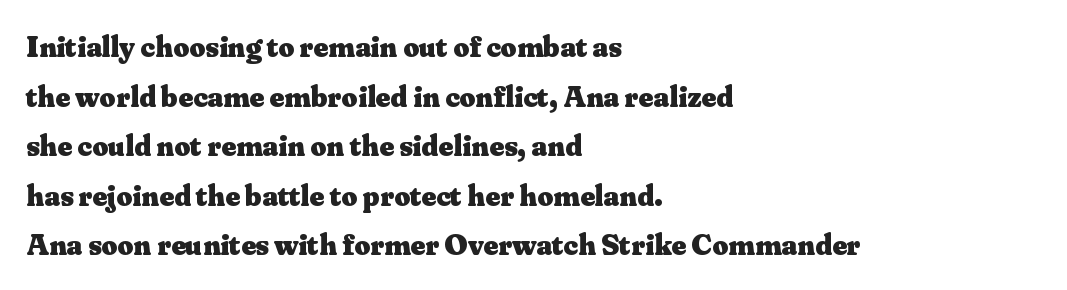
Q: Is the text bold? A: Yes.
Q: Is the text italic (slanted)? A: No, it is upright.
Q: Is the typeface a serif or a sans-serif typeface? A: Serif.
Q: Is the text underlined? A: No.
Q: How is the paragraph aligned? A: Left-aligned.
Q: Is the spacing between letters normal or unusually wide? A: Normal.
Q: Is the spacing between lines tight, normal or loose? A: Normal.
Q: Width (condensed, normal, or wide)? A: Normal.
Q: Stroke contrast? A: Medium.
Q: x-height? A: Small.
Q: Monospaced? A: No.
